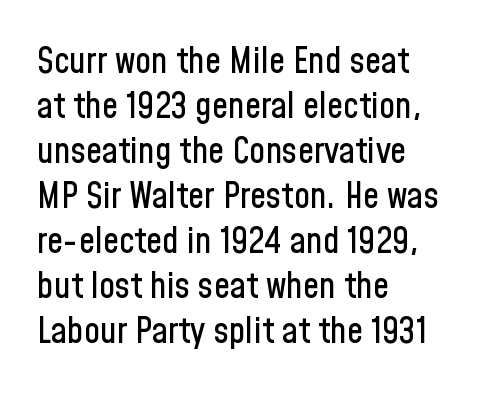
{"serif": "no", "italic": "no", "width": "condensed", "stroke_contrast": "low", "x_height": "medium", "monospaced": "no", "underline": "no", "align": "left", "line_spacing": "normal", "line_spacing_ratio": 1.25, "letter_spacing": "normal", "letter_spacing_em": 0.0, "glyph_px": 36}
